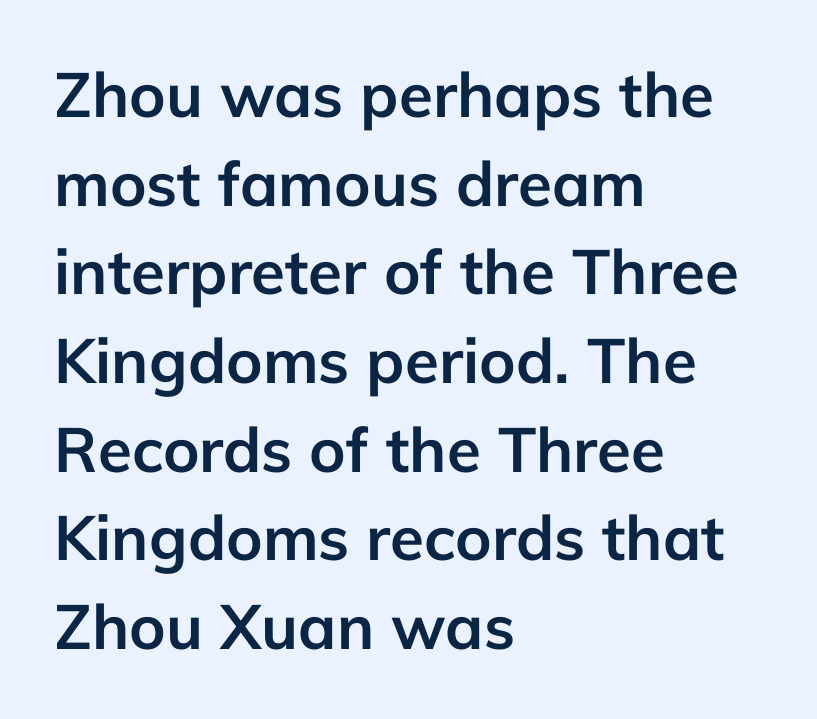
The image shows 62 px semibold sans-serif type, upright; set left-aligned, normal line spacing (1.43x), normal letter spacing, not underlined; low stroke contrast and a medium x-height.
